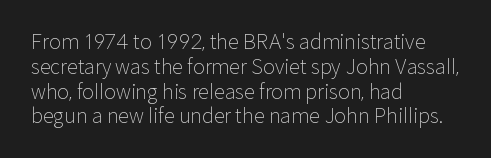
{"italic": "no", "bold": "no", "underline": "no", "align": "left", "line_spacing_ratio": 1.24, "letter_spacing": "normal", "letter_spacing_em": 0.0, "glyph_px": 20}
